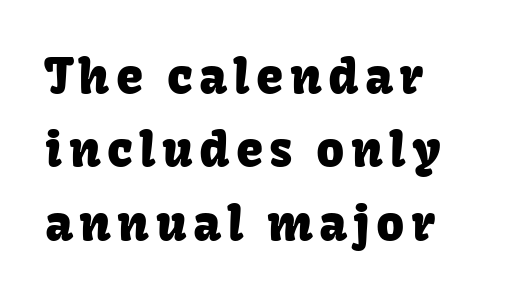
The image shows 49 px sans-serif type, upright; set left-aligned, normal line spacing (1.5x), not underlined; low stroke contrast and a medium x-height.
